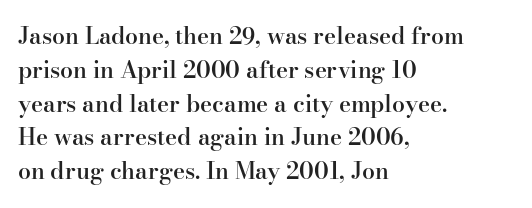
{"italic": "no", "bold": "semi", "underline": "no", "align": "left", "line_spacing": "normal", "line_spacing_ratio": 1.47, "letter_spacing": "normal", "letter_spacing_em": 0.0, "glyph_px": 23}
